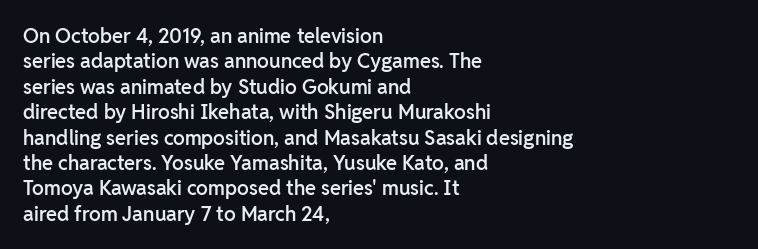
Do the letters lean? They stand straight. The string is rendered with underlining switched off. Look at the tracking — it's just the regular setting, nothing added. The passage shown is semibold, sitting just below true bold.
